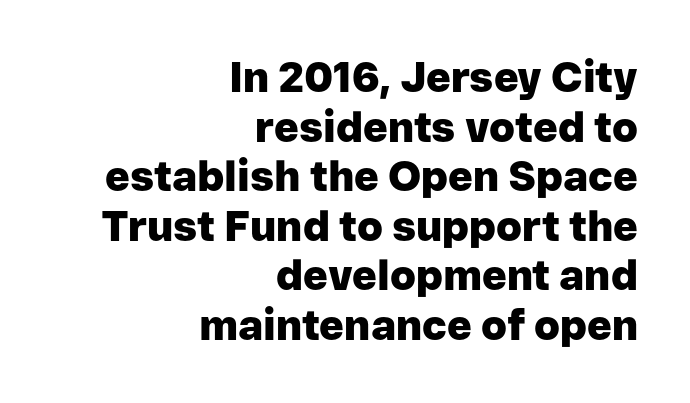
Q: Is the text bold? A: Yes.
Q: Is the text italic (slanted)? A: No, it is upright.
Q: Is the typeface a serif or a sans-serif typeface? A: Sans-serif.
Q: Is the text underlined? A: No.
Q: How is the paragraph aligned? A: Right-aligned.
Q: Is the spacing between letters normal or unusually wide? A: Normal.
Q: Width (condensed, normal, or wide)? A: Normal.
Q: Stroke contrast? A: Low.
Q: x-height? A: Medium.
Q: Monospaced? A: No.
